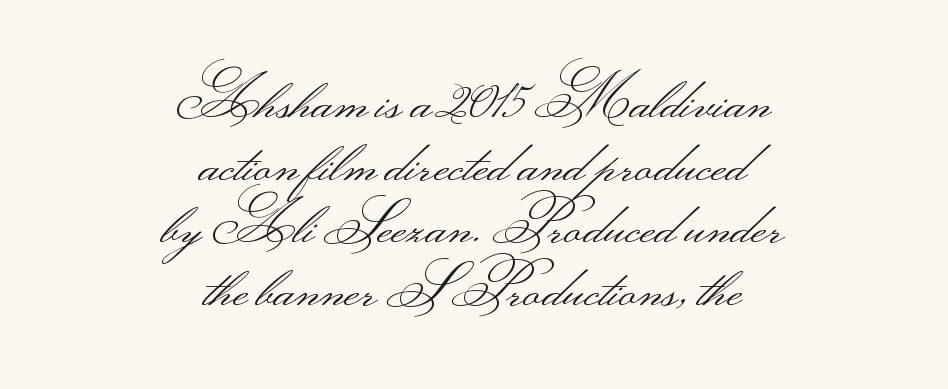
{"serif": "no", "bold": "no", "weight": "light", "width": "wide", "stroke_contrast": "medium", "monospaced": "no", "underline": "no", "align": "center", "line_spacing": "tight", "line_spacing_ratio": 1.06, "letter_spacing": "normal", "letter_spacing_em": 0.0, "glyph_px": 59}
